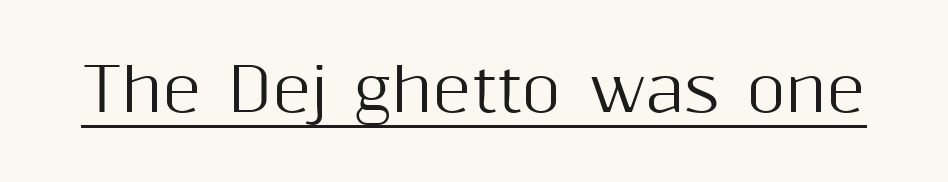
The image shows 60 px sans-serif type, upright; set normal letter spacing, underlined; medium stroke contrast and a medium x-height.
